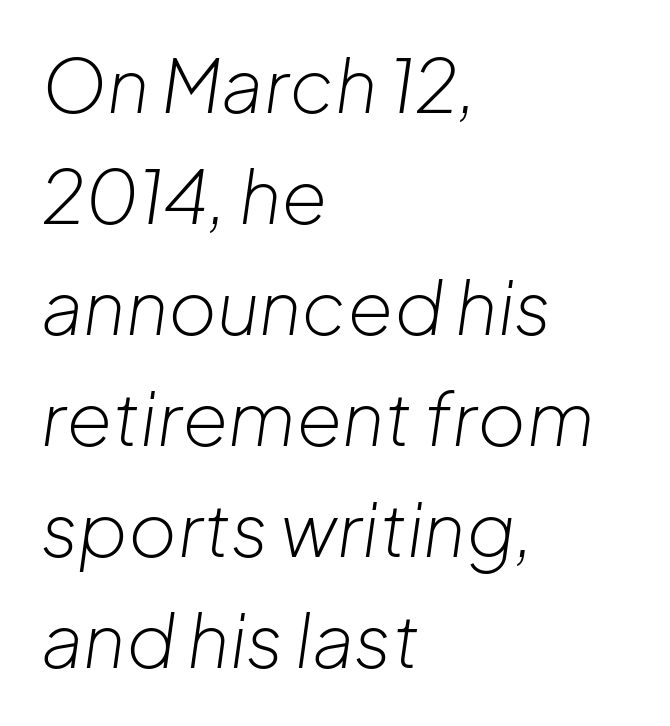
Q: Is the text bold? A: No.
Q: Is the text italic (slanted)? A: Yes, it leans right by about 8 degrees.
Q: Is the text underlined? A: No.
Q: How is the paragraph aligned? A: Left-aligned.
Q: Is the spacing between letters normal or unusually wide? A: Normal.
Q: Is the spacing between lines tight, normal or loose? A: Normal.
Q: Width (condensed, normal, or wide)? A: Normal.
Q: Stroke contrast? A: Low.
Q: x-height? A: Medium.
Q: Monospaced? A: No.
